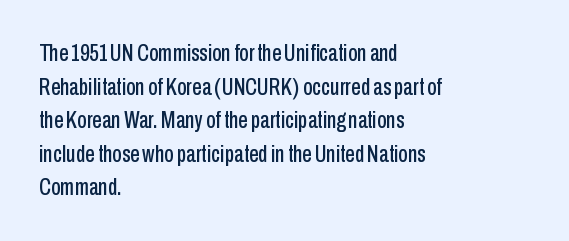
Q: Is the text italic (slanted)? A: No, it is upright.
Q: Is the text underlined? A: No.
Q: How is the paragraph aligned? A: Left-aligned.
Q: Is the spacing between letters normal or unusually wide? A: Normal.
Q: Is the spacing between lines tight, normal or loose? A: Normal.
